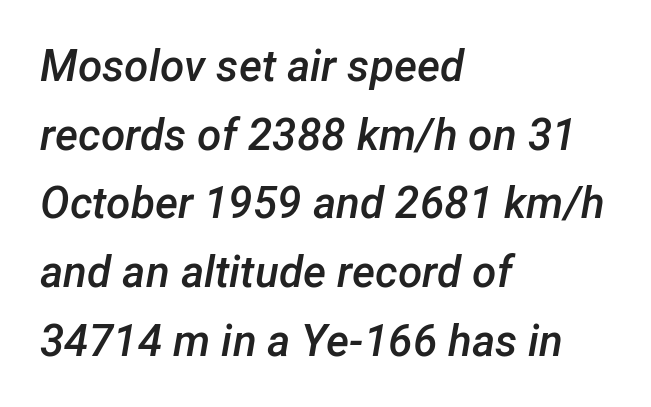
The image shows 44 px semibold type, italic (leaning right); set left-aligned, normal line spacing (1.56x), normal letter spacing, not underlined; low stroke contrast and a medium x-height.
